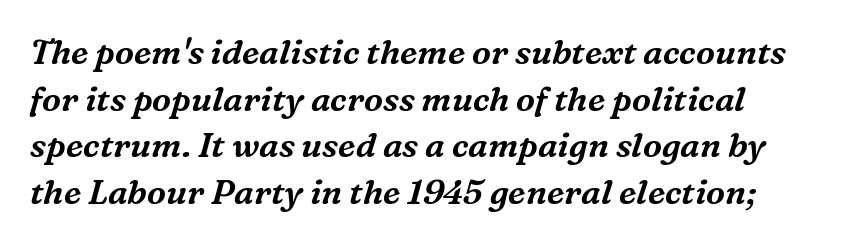
The rendering uses natural spacing where letterforms have individual widths. Vertical spacing — default. Slant detected: the letters are inclined. Clear beneath every line of the passage. Nobody touched the tracking dial on this one. Note: serifs present on the glyphs.
